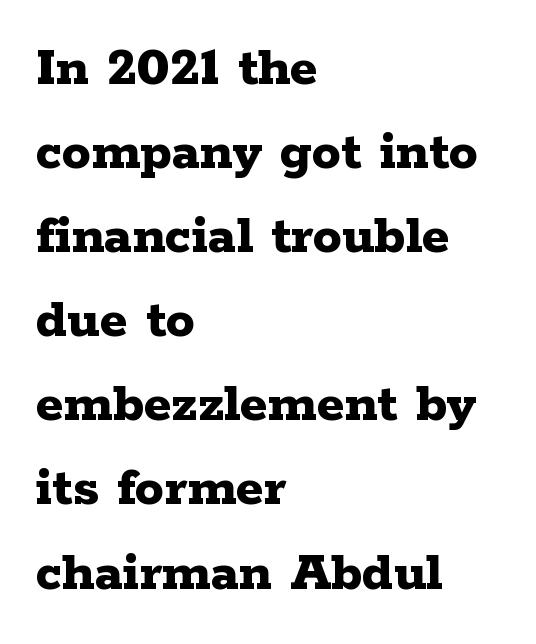
{"serif": "yes", "italic": "no", "bold": "yes", "weight": "bold", "width": "wide", "stroke_contrast": "low", "x_height": "medium", "monospaced": "no", "underline": "no", "align": "left", "line_spacing": "normal", "line_spacing_ratio": 1.45, "letter_spacing": "normal", "letter_spacing_em": 0.0, "glyph_px": 58}
